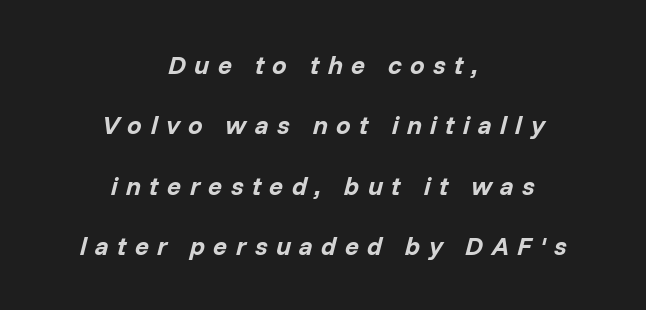
Q: Is the text bold? A: Yes.
Q: Is the text italic (slanted)? A: Yes, it leans right by about 14 degrees.
Q: Is the text underlined? A: No.
Q: How is the paragraph aligned? A: Centered.
Q: Is the spacing between letters normal or unusually wide? A: Unusually wide.
Q: Is the spacing between lines tight, normal or loose? A: Loose.
